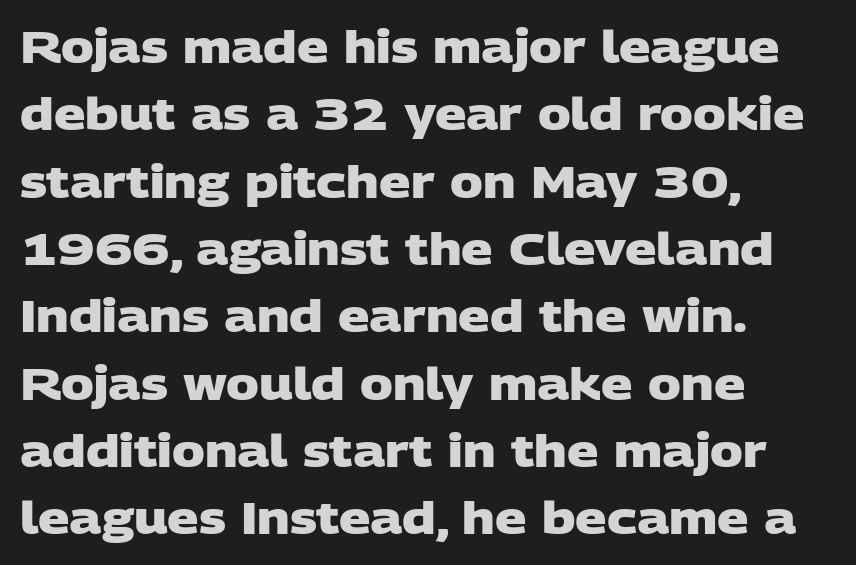
Q: Is the text bold? A: Yes.
Q: Is the typeface a serif or a sans-serif typeface? A: Sans-serif.
Q: Is the text underlined? A: No.
Q: How is the paragraph aligned? A: Left-aligned.
Q: Is the spacing between letters normal or unusually wide? A: Normal.
Q: Is the spacing between lines tight, normal or loose? A: Normal.
Q: Width (condensed, normal, or wide)? A: Wide.
Q: Stroke contrast? A: Low.
Q: x-height? A: Large.
Q: Monospaced? A: No.
